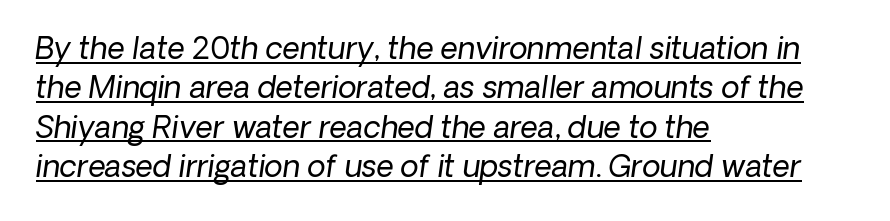
Q: Is the text bold? A: No.
Q: Is the typeface a serif or a sans-serif typeface? A: Sans-serif.
Q: Is the text underlined? A: Yes.
Q: How is the paragraph aligned? A: Left-aligned.
Q: Is the spacing between letters normal or unusually wide? A: Normal.
Q: Is the spacing between lines tight, normal or loose? A: Normal.
Q: Width (condensed, normal, or wide)? A: Normal.
Q: Stroke contrast? A: Low.
Q: x-height? A: Medium.
Q: Monospaced? A: No.
